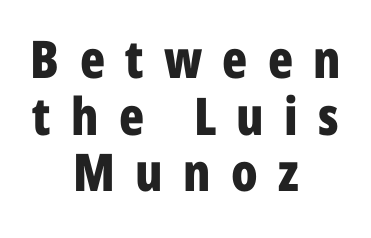
The image shows 52 px bold, condensed sans-serif type, upright; set centered, tight line spacing (1.09x), unusually wide letter spacing (+0.39 em), not underlined; low stroke contrast and a medium x-height.
